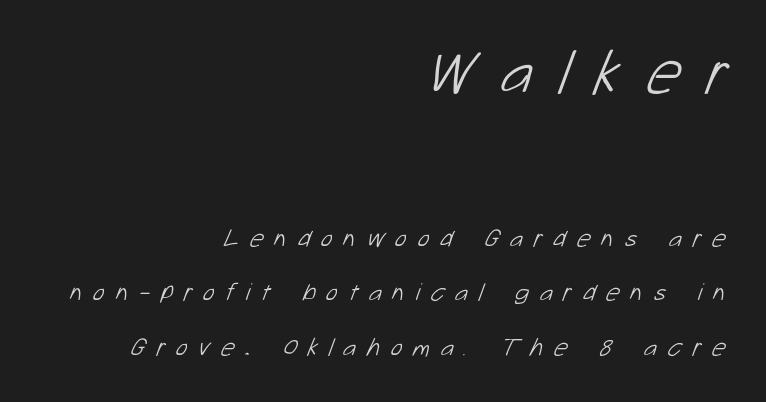
{"serif": "no", "bold": "no", "weight": "light", "width": "normal", "stroke_contrast": "low", "x_height": "medium", "monospaced": "no", "underline": "no", "align": "right", "line_spacing": "loose", "line_spacing_ratio": 2.17, "letter_spacing": "wide", "letter_spacing_em": 0.42, "larger_block": "first", "size_ratio": 2.48, "glyph_px": 62}
